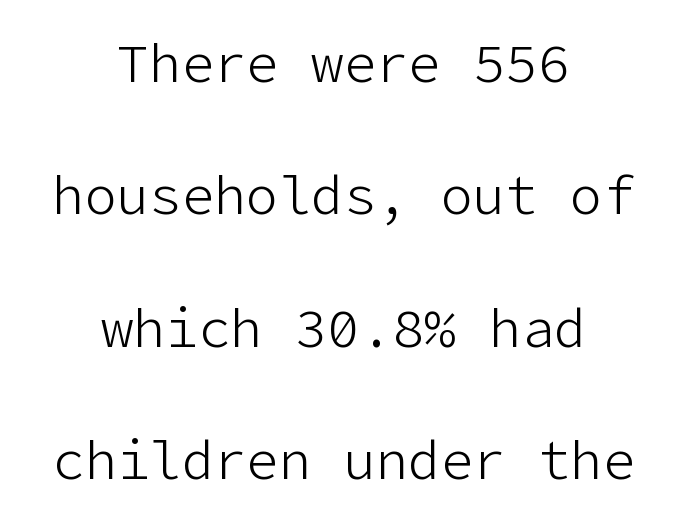
The image shows 54 px light sans-serif type, upright; set centered, loose line spacing (2.45x), normal letter spacing, not underlined; low stroke contrast and a medium x-height.
